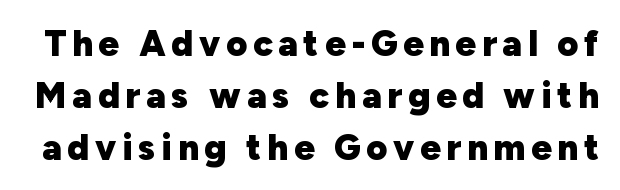
The image shows 36 px heavy sans-serif type, upright; set normal line spacing (1.44x), not underlined; low stroke contrast and a medium x-height.
